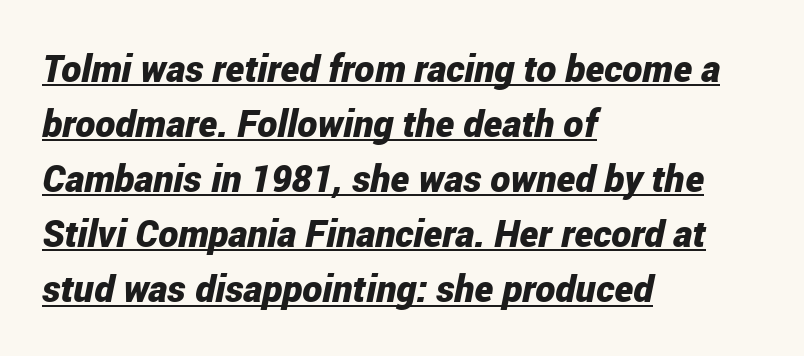
Is the type bold? Yes — the strokes are clearly thick and heavy. You could call the tracking neutral — neither tight nor loose. Baseline-to-baseline distance is the conventional proportion of letter height. This sample has the flowing, uneven cadence of proportional lettering.
